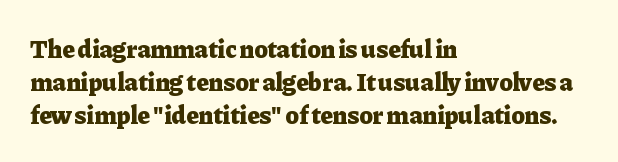
Q: Is the text bold? A: Yes.
Q: Is the text italic (slanted)? A: No, it is upright.
Q: Is the text underlined? A: No.
Q: How is the paragraph aligned? A: Left-aligned.
Q: Is the spacing between letters normal or unusually wide? A: Normal.
Q: Is the spacing between lines tight, normal or loose? A: Normal.
